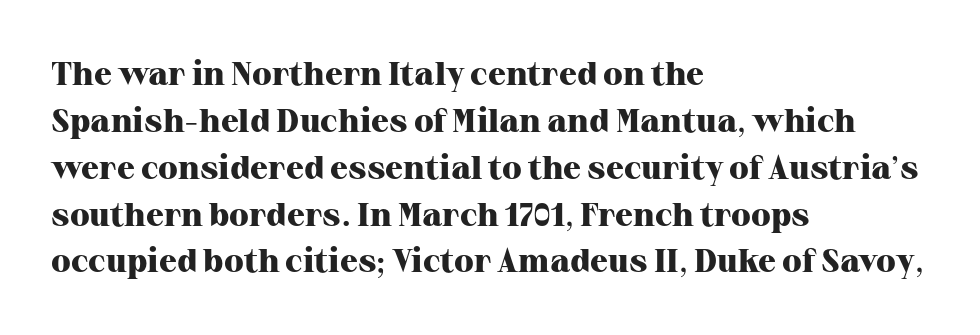
The face used here has the dense, thick strokes of a bold. Varying glyph widths throughout — classic text-font behaviour. Line spacing here is normal. The paragraph has a hard left edge and a soft right edge.
